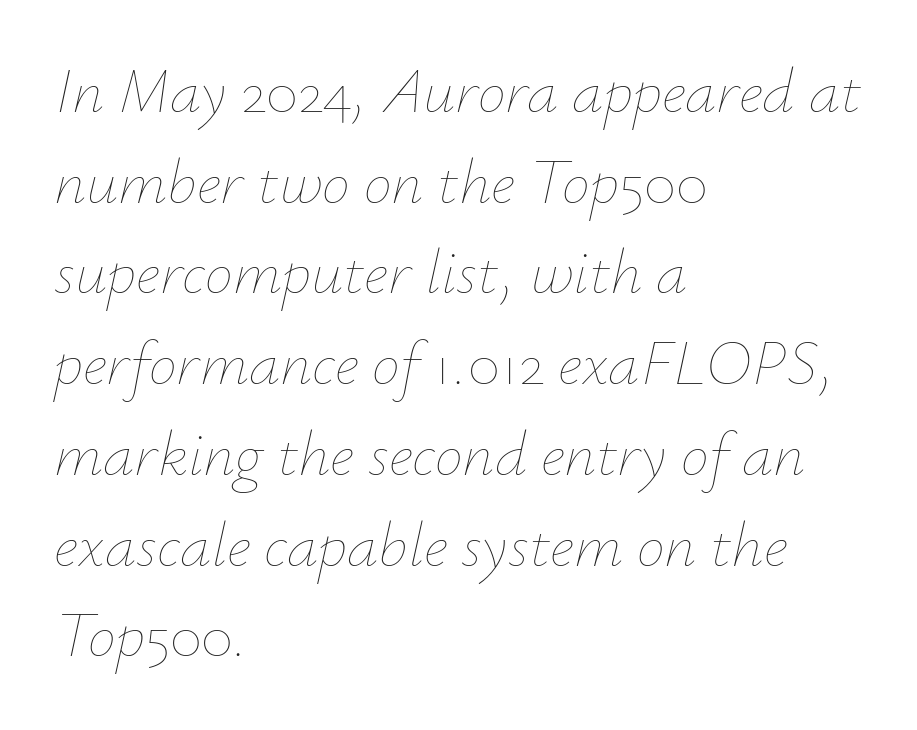
Lines of text with bare space underneath. Which margin do the lines hug? The left one — the right edge is uneven. This rendering leaves character spacing at its baseline value. Do the characters align in a grid? No, the font is proportional.
